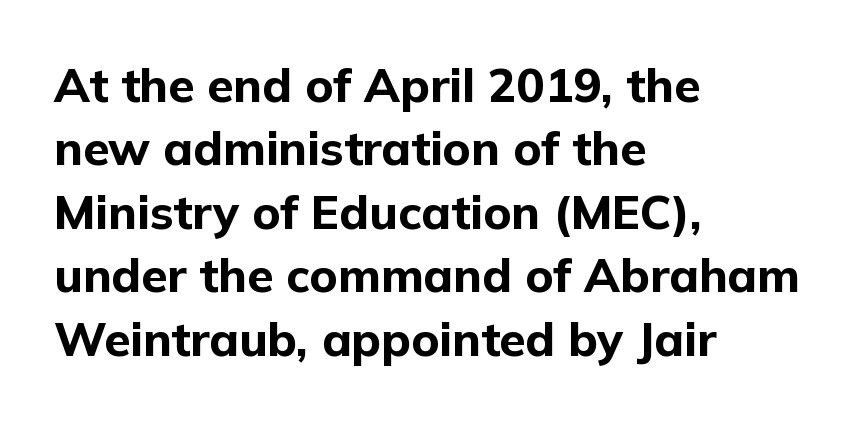
The image shows 47 px bold sans-serif type, upright; set left-aligned, normal line spacing (1.35x), normal letter spacing, not underlined; low stroke contrast and a medium x-height.
